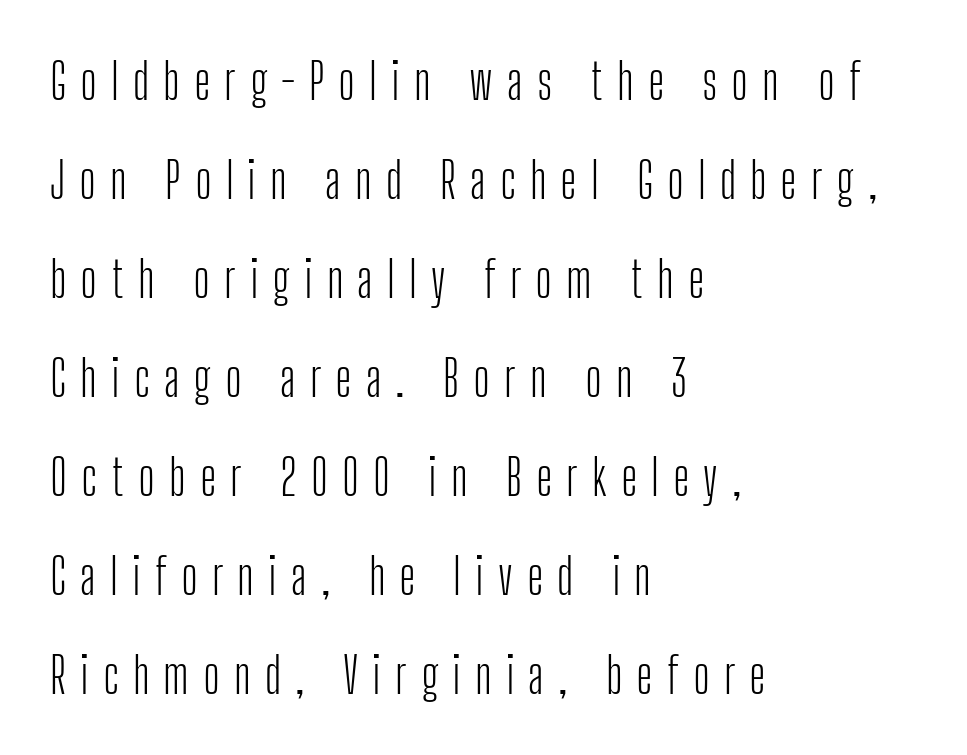
{"serif": "no", "italic": "no", "bold": "no", "weight": "light", "width": "condensed", "stroke_contrast": "low", "x_height": "medium", "monospaced": "no", "underline": "no", "align": "left", "line_spacing": "loose", "line_spacing_ratio": 1.98, "letter_spacing": "wide", "letter_spacing_em": 0.28, "glyph_px": 50}
